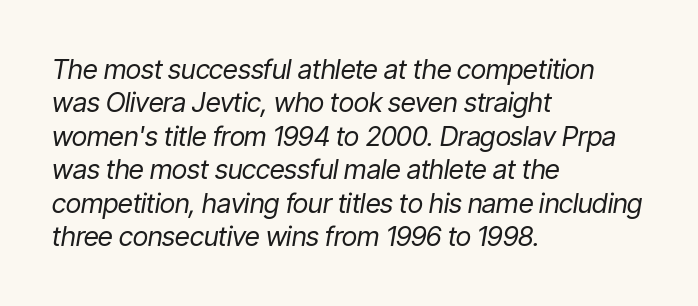
Q: Is the text bold? A: No.
Q: Is the text italic (slanted)? A: Yes, it leans right by about 9 degrees.
Q: Is the text underlined? A: No.
Q: How is the paragraph aligned? A: Left-aligned.
Q: Is the spacing between letters normal or unusually wide? A: Normal.
